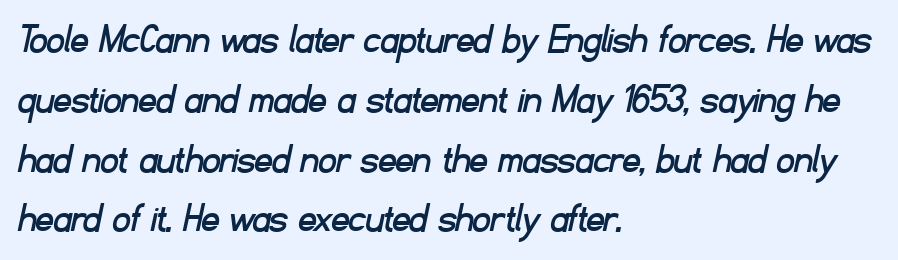
{"serif": "no", "width": "normal", "stroke_contrast": "low", "x_height": "small", "monospaced": "no", "underline": "no", "align": "left", "line_spacing": "normal", "line_spacing_ratio": 1.39, "letter_spacing": "normal", "letter_spacing_em": 0.0, "glyph_px": 43}
